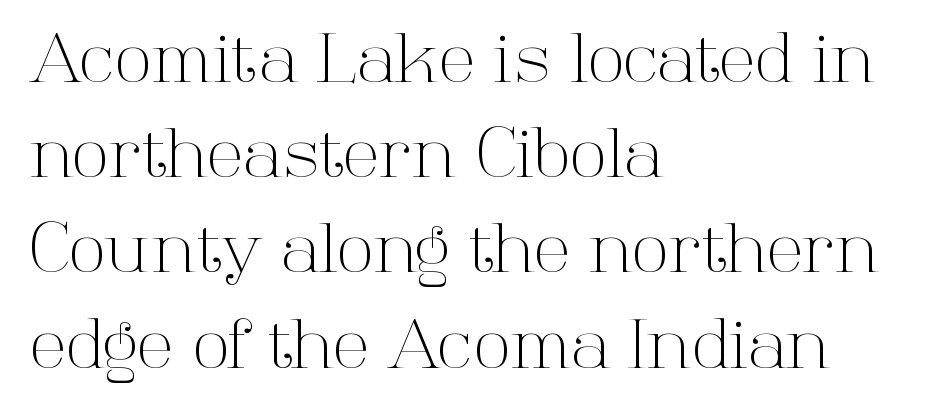
This is roman type, the default non-slanted kind. Do the characters align in a grid? No, the font is proportional. The letters look calm and open, with moderate or lighter stems. The foot of each line stays bare and open. The gaps between neighbouring characters are ordinary and unremarkable.
